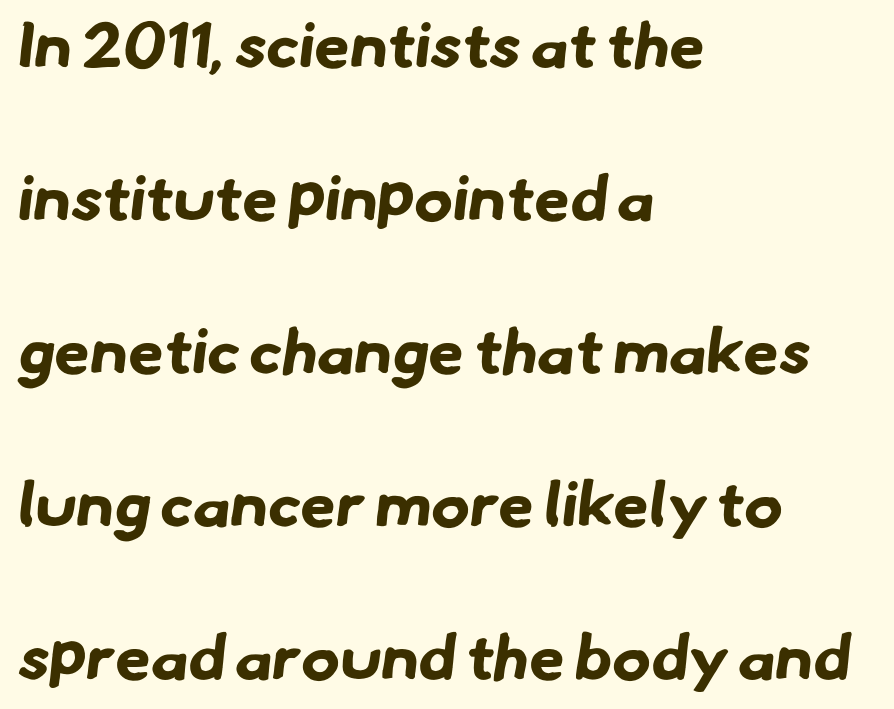
The image shows 64 px bold sans-serif type; set left-aligned, loose line spacing (2.39x), normal letter spacing, not underlined; low stroke contrast and a small x-height.
